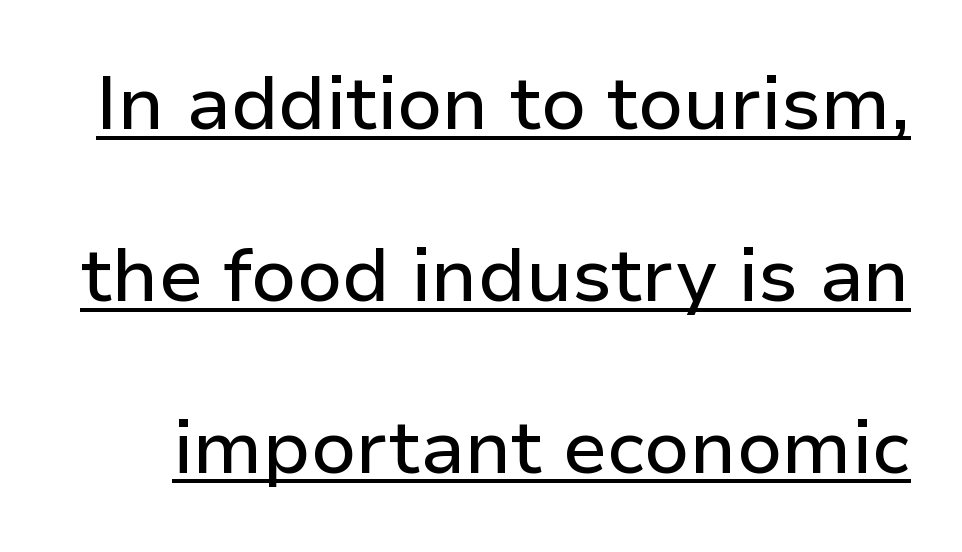
The image shows 76 px sans-serif type, upright; set loose line spacing (2.26x), normal letter spacing, underlined; low stroke contrast and a medium x-height.
